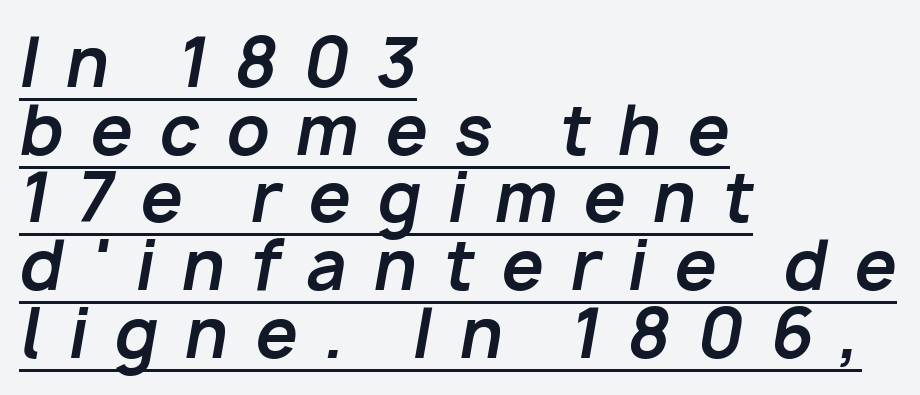
{"italic": "yes", "lean": "right", "slant_degrees": 10, "bold": "yes", "weight": "bold", "width": "normal", "stroke_contrast": "low", "x_height": "medium", "monospaced": "no", "underline": "yes", "align": "left", "line_spacing": "tight", "line_spacing_ratio": 1.01, "letter_spacing": "wide", "letter_spacing_em": 0.4, "glyph_px": 67}
